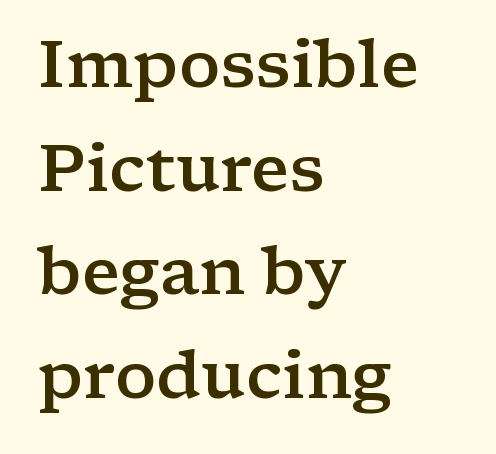
The type is set solid horizontally, with unmodified tracking. Normally led — the rows are evenly, conventionally spaced. On the weight axis this lands at semibold, roughly 600. Quick note: not italic, upright. Unmarked baselines from the first word to the last.
